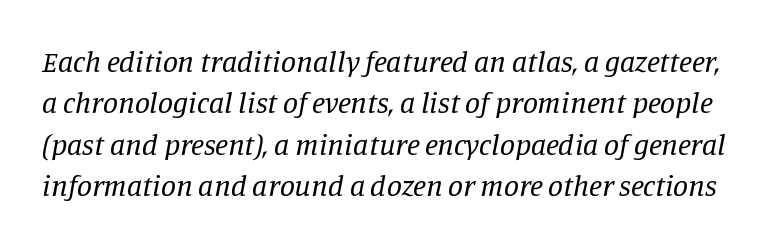
Q: Is the text bold? A: No.
Q: Is the text italic (slanted)? A: Yes, it leans right by about 11 degrees.
Q: Is the typeface a serif or a sans-serif typeface? A: Serif.
Q: Is the text underlined? A: No.
Q: Is the spacing between letters normal or unusually wide? A: Normal.
Q: Is the spacing between lines tight, normal or loose? A: Normal.
Q: Width (condensed, normal, or wide)? A: Normal.
Q: Stroke contrast? A: Low.
Q: x-height? A: Large.
Q: Monospaced? A: No.
